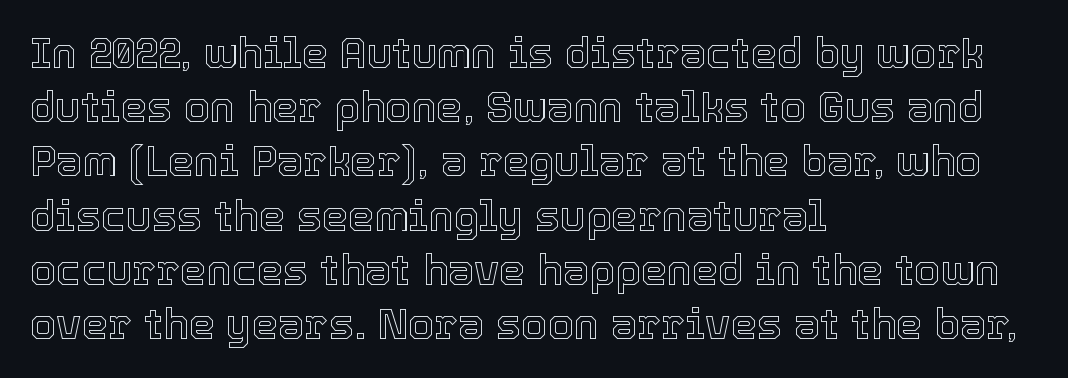
Compared with a centered layout, this one pins lines to the left instead. Upright lettering throughout. Here the glyphs are tracked normally, forming tight word shapes. The glyphs are unaccompanied by any horizontal stroke below them.
